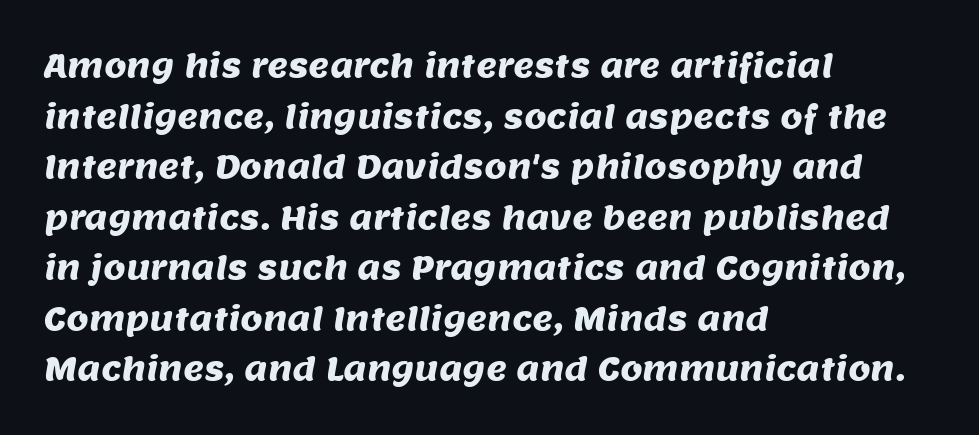
{"serif": "no", "width": "normal", "stroke_contrast": "medium", "x_height": "large", "monospaced": "no", "underline": "no", "align": "left", "line_spacing": "normal", "line_spacing_ratio": 1.58, "letter_spacing": "normal", "letter_spacing_em": 0.0, "glyph_px": 32}
